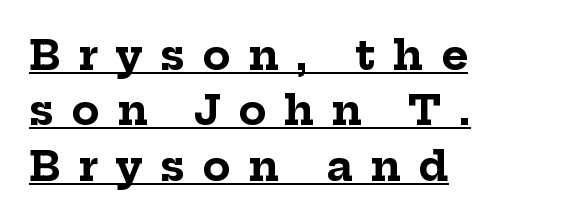
Q: Is the text bold? A: Yes.
Q: Is the text italic (slanted)? A: No, it is upright.
Q: Is the typeface a serif or a sans-serif typeface? A: Serif.
Q: Is the text underlined? A: Yes.
Q: How is the paragraph aligned? A: Left-aligned.
Q: Is the spacing between letters normal or unusually wide? A: Unusually wide.
Q: Is the spacing between lines tight, normal or loose? A: Normal.
Q: Width (condensed, normal, or wide)? A: Normal.
Q: Stroke contrast? A: Low.
Q: x-height? A: Medium.
Q: Monospaced? A: No.
